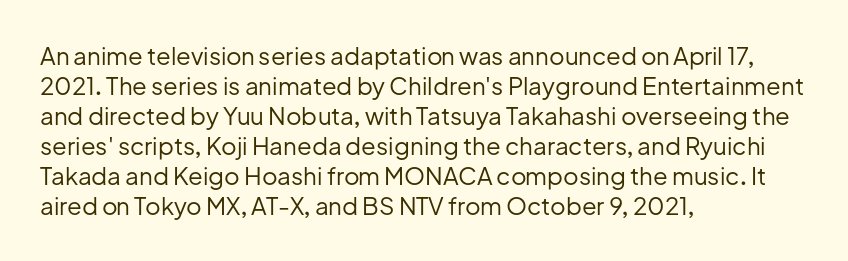
Honestly, there is no underline to notice here at all. The font's upright variant was chosen for this text. Horizontally, the lines are justified to the leading edge only. Bold? No — there's no thickening of the strokes.
